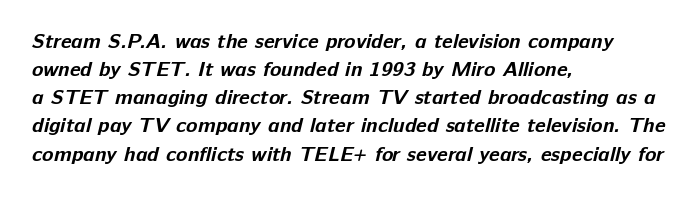
Horizontal bands of white between lines are of average thickness. The face used here is rendered with its standard letterfit. Caption: bold face, heavy strokes. Which margin do the lines hug? The left one — the right edge is uneven. A clean baseline with only descenders dipping below it.
